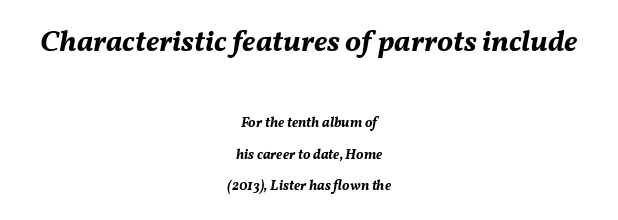
Type without underlining. Line starts and ends both wander, symmetrically. This block would shrink considerably if given ordinary leading; it's expanded now. Notice how the stems are inclined rather than vertical — that's the hallmark of italics.
